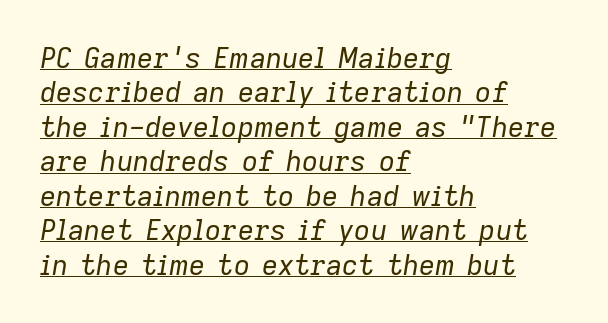
Inter-character spacing is left at the font's built-in metrics. Leftover space on each line is placed entirely after the last word. The rendering uses natural spacing where letterforms have individual widths. Every character sits at an angle, as italics do.
